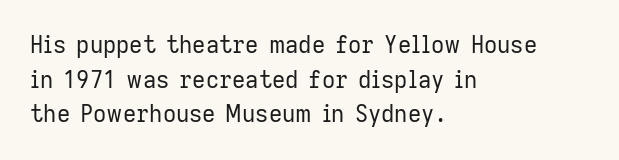
Q: Is the text bold? A: No.
Q: Is the text italic (slanted)? A: No, it is upright.
Q: Is the text underlined? A: No.
Q: How is the paragraph aligned? A: Left-aligned.
Q: Is the spacing between letters normal or unusually wide? A: Normal.
Q: Is the spacing between lines tight, normal or loose? A: Normal.
